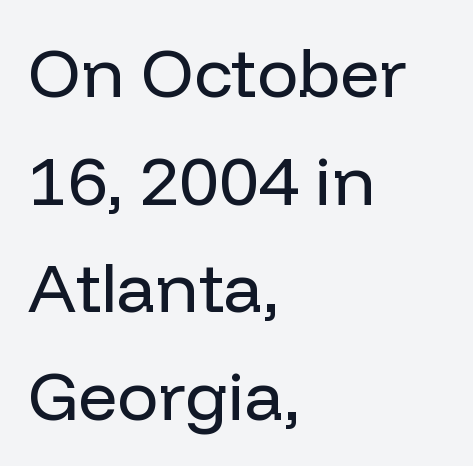
{"serif": "no", "italic": "no", "bold": "no", "weight": "regular", "width": "normal", "stroke_contrast": "low", "x_height": "medium", "monospaced": "no", "underline": "no", "align": "left", "line_spacing": "normal", "line_spacing_ratio": 1.56, "letter_spacing": "normal", "letter_spacing_em": 0.0, "glyph_px": 69}
